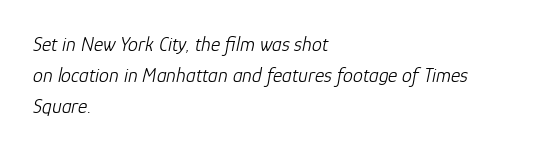
The image shows 20 px text type, italic (leaning right); set left-aligned, normal line spacing (1.55x), normal letter spacing, not underlined.
